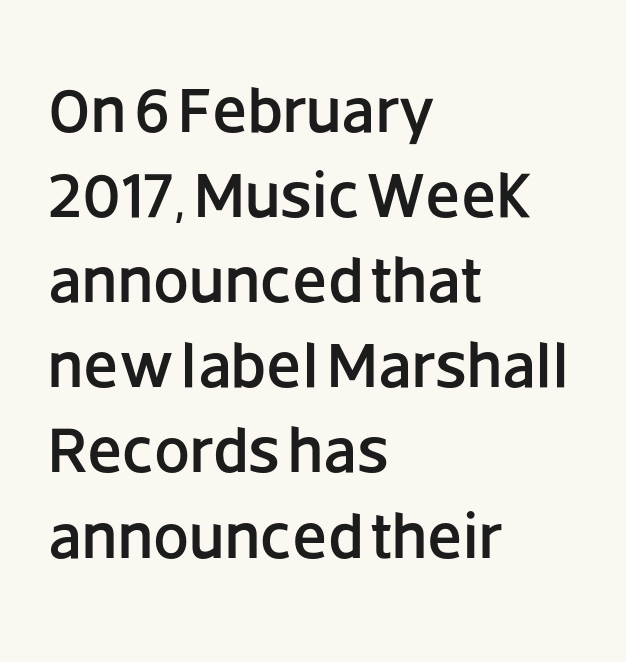
The face used here is proportionally spaced, like ordinary book or web type. Type style note: lacks serifs. Words float on clear page, feet unadorned. Caption: multi-line text, flush left, ragged right.
